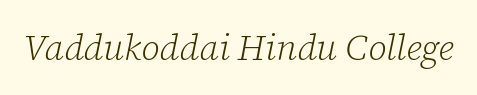
{"serif": "yes", "italic": "yes", "lean": "right", "slant_degrees": 12, "bold": "no", "weight": "light", "width": "normal", "stroke_contrast": "low", "x_height": "medium", "monospaced": "no", "underline": "no", "letter_spacing": "normal", "letter_spacing_em": 0.0, "glyph_px": 36}
